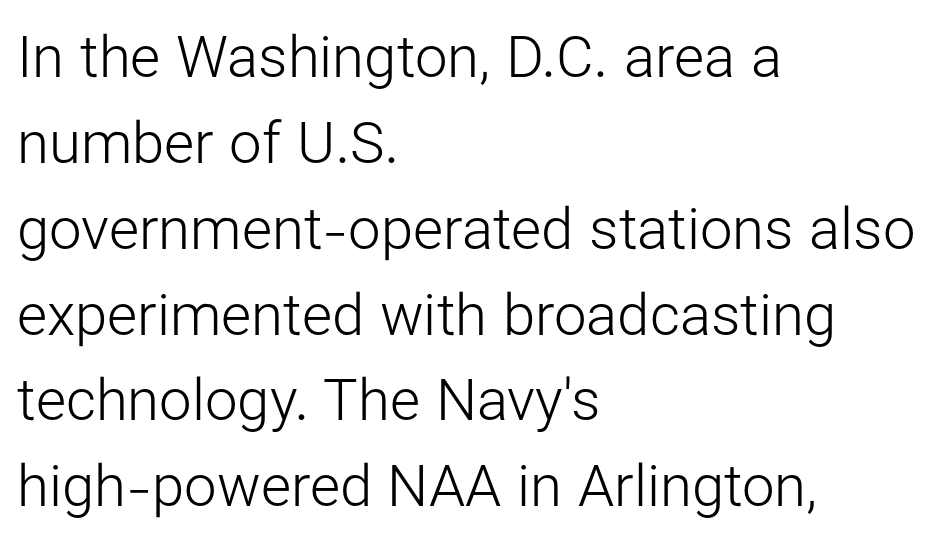
{"serif": "no", "italic": "no", "bold": "no", "weight": "light", "width": "normal", "stroke_contrast": "low", "x_height": "medium", "monospaced": "no", "underline": "no", "align": "left", "line_spacing": "normal", "line_spacing_ratio": 1.48, "letter_spacing": "normal", "letter_spacing_em": 0.0, "glyph_px": 58}
